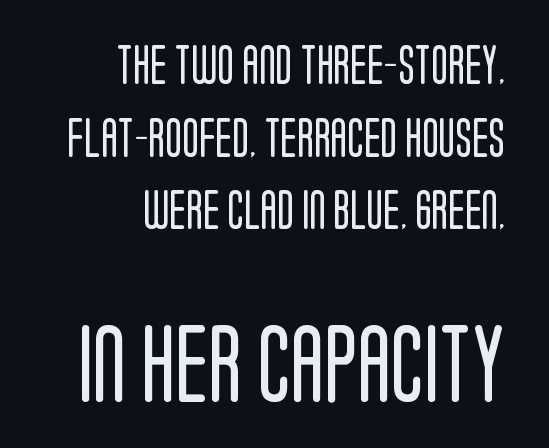
The text was rendered using a sans face with plain stroke endings. The rendering anchors every line to the right-hand side. The weight tops out at a normal text grade. Characters follow at the spacing the type designer built in. Small over large — that's the arrangement of the two blocks here. A typesetter would call this proportional, since set widths differ per character.
